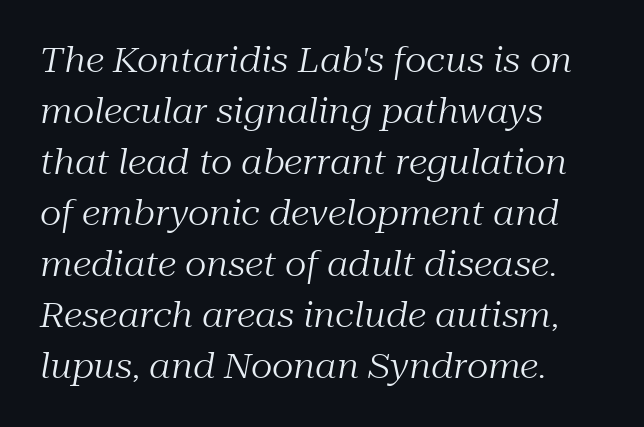
The image shows 34 px regular-weight serif type, italic (leaning right); set left-aligned, normal line spacing (1.5x), normal letter spacing, not underlined; medium stroke contrast and a medium x-height.
